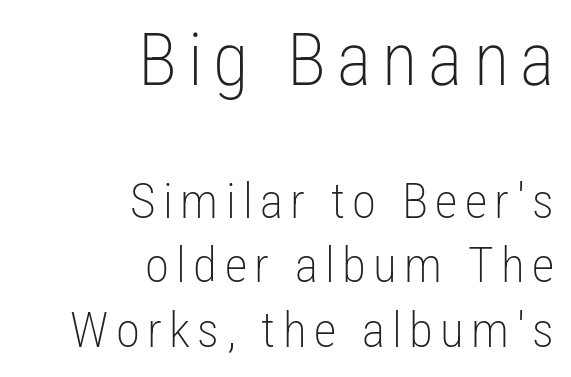
The image shows 73 px light, condensed sans-serif type, upright; set right-aligned, normal line spacing (1.32x), not underlined; the first (top) block is 1.49x larger; low stroke contrast and a medium x-height.
